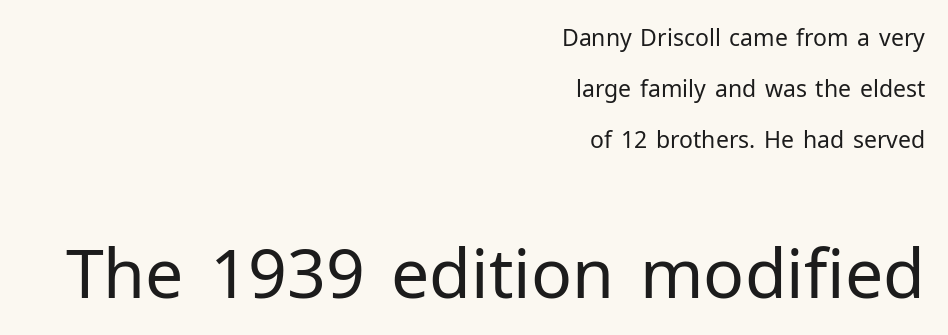
{"serif": "no", "italic": "no", "bold": "no", "weight": "regular", "width": "normal", "stroke_contrast": "low", "x_height": "medium", "monospaced": "no", "underline": "no", "align": "right", "line_spacing": "loose", "line_spacing_ratio": 2.21, "letter_spacing": "normal", "letter_spacing_em": 0.0, "larger_block": "second", "size_ratio": 2.96, "glyph_px": 68}
